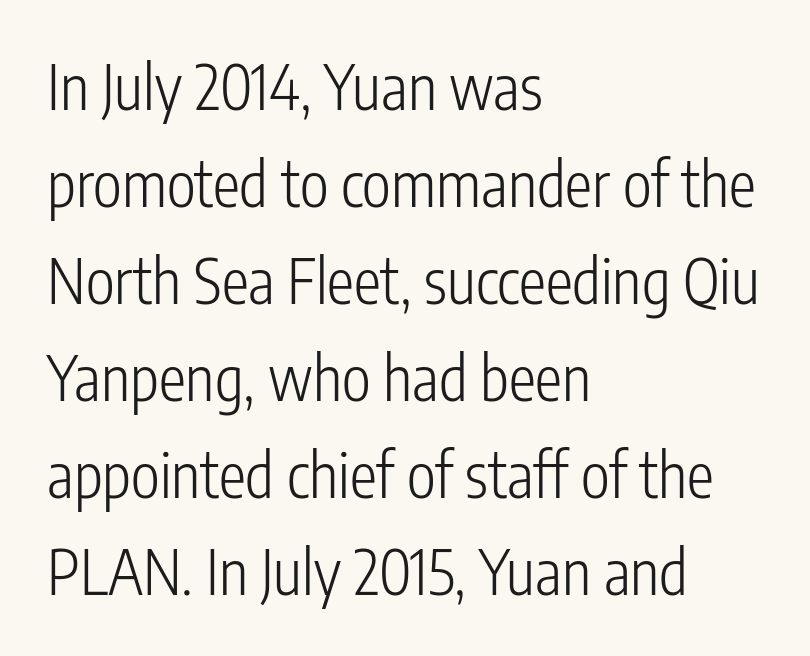
{"serif": "no", "italic": "no", "bold": "no", "weight": "light", "width": "condensed", "stroke_contrast": "low", "x_height": "medium", "monospaced": "no", "underline": "no", "align": "left", "line_spacing": "normal", "line_spacing_ratio": 1.59, "letter_spacing": "normal", "letter_spacing_em": 0.0, "glyph_px": 61}
